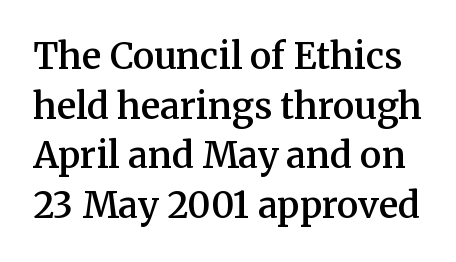
{"serif": "yes", "italic": "no", "bold": "semi", "weight": "semibold", "width": "normal", "stroke_contrast": "medium", "x_height": "medium", "monospaced": "no", "underline": "no", "line_spacing": "normal", "line_spacing_ratio": 1.38, "letter_spacing": "normal", "letter_spacing_em": 0.0, "glyph_px": 36}
